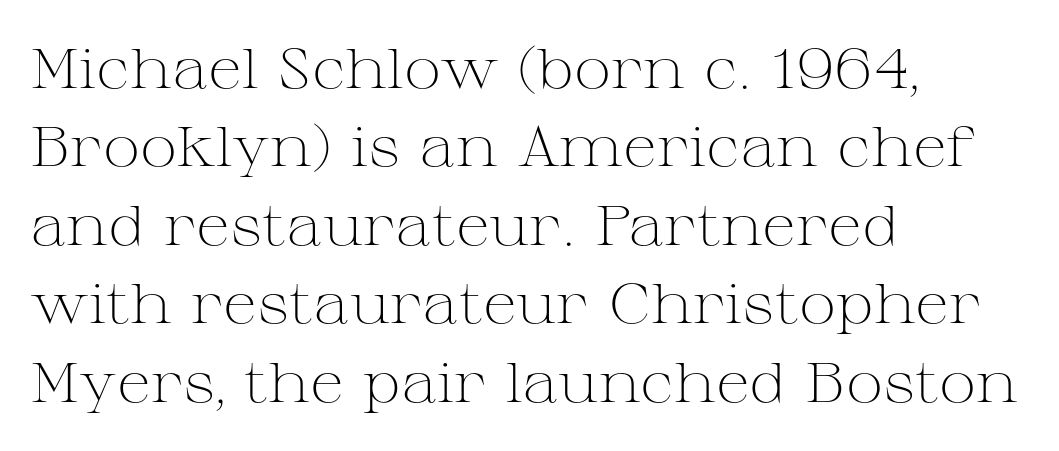
{"serif": "yes", "italic": "no", "bold": "no", "weight": "light", "width": "wide", "stroke_contrast": "medium", "x_height": "medium", "monospaced": "no", "underline": "no", "align": "left", "line_spacing": "normal", "line_spacing_ratio": 1.4, "letter_spacing": "normal", "letter_spacing_em": 0.0, "glyph_px": 56}
